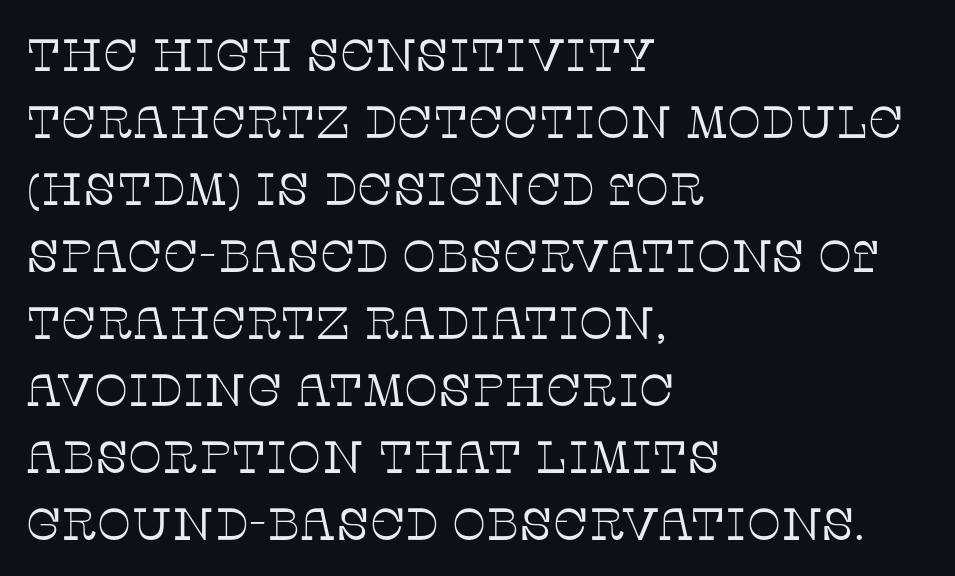
The image shows 45 px thin serif type, upright; set left-aligned, normal line spacing (1.49x), normal letter spacing, not underlined; low stroke contrast and a large x-height.
